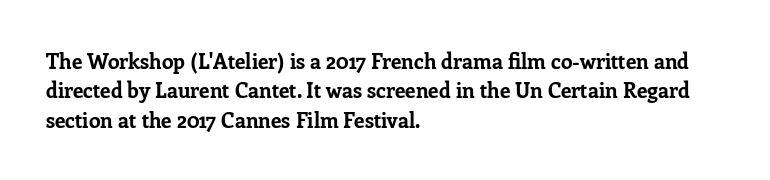
The image shows 21 px bold type, upright; set left-aligned, normal line spacing (1.4x), normal letter spacing, not underlined.
